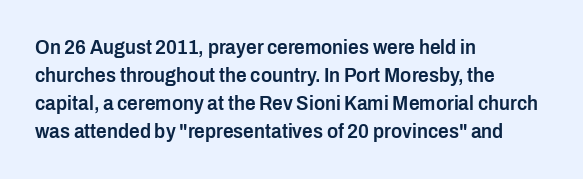
{"italic": "no", "bold": "semi", "underline": "no", "align": "left", "line_spacing": "normal", "line_spacing_ratio": 1.34, "letter_spacing": "normal", "letter_spacing_em": 0.0, "glyph_px": 21}
